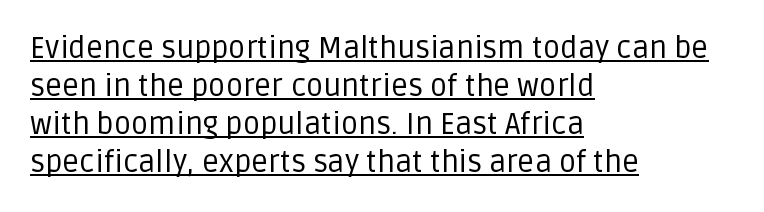
The image shows 30 px regular-weight sans-serif type, upright; set left-aligned, normal line spacing (1.27x), normal letter spacing, underlined; low stroke contrast and a large x-height.
